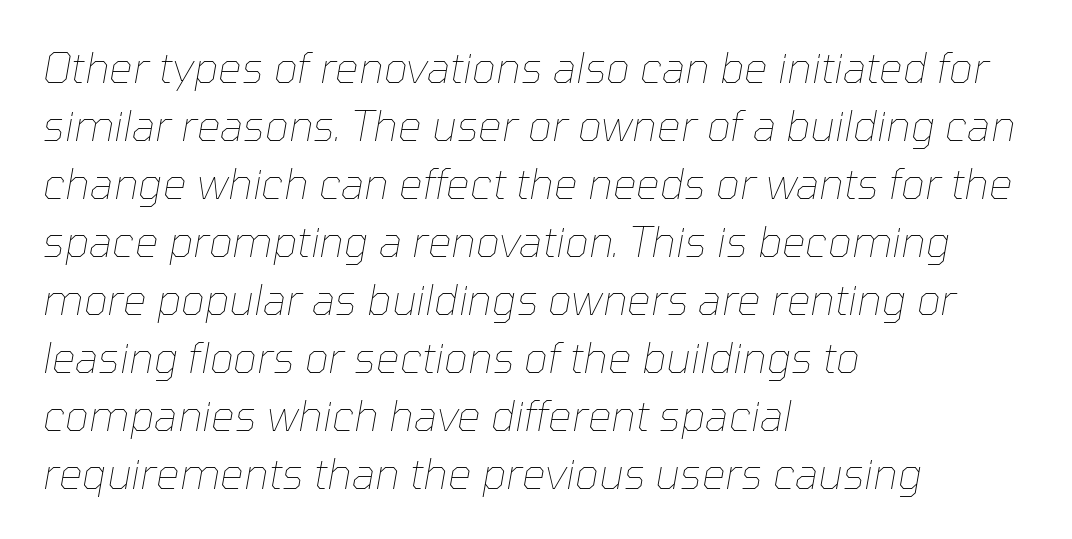
Looks like regular typesetting: each glyph gets only the width it needs. The specimen omits any rule beneath the text block's lines. Normally led — the rows are evenly, conventionally spaced. Students, note that the glyphs here touch the page at normal intervals. A typesetter would mark this as italic.
